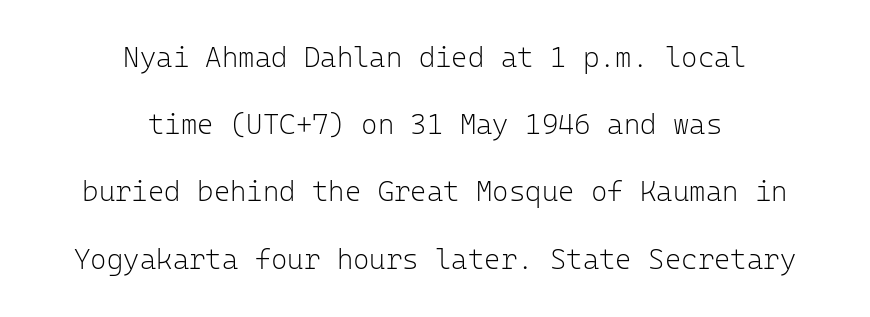
The image shows 28 px light sans-serif type, upright, monospaced; set centered, loose line spacing (2.4x), normal letter spacing, not underlined; low stroke contrast and a medium x-height.
